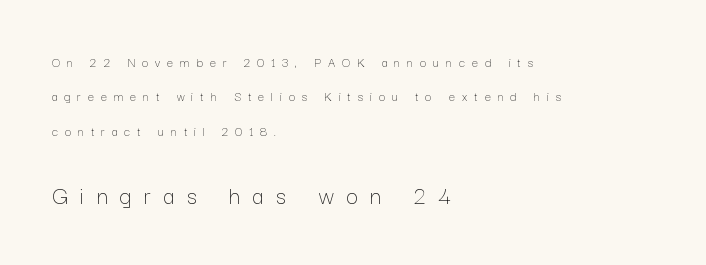
The image shows 26 px text type, upright; set left-aligned, loose line spacing (2.46x), unusually wide letter spacing (+0.49 em), not underlined; the second (bottom) block is 1.86x larger.
